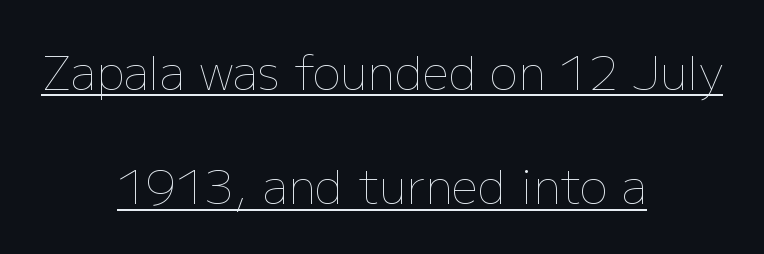
The image shows 47 px thin type, upright; set centered, loose line spacing (2.43x), normal letter spacing, underlined; low stroke contrast and a medium x-height.
